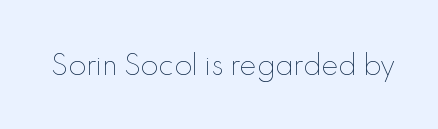
A roman cut, with each character standing at attention. Decoration check: the copy has no underline. The gaps between neighbouring characters are ordinary and unremarkable. Bold? No — there's no thickening of the strokes.
